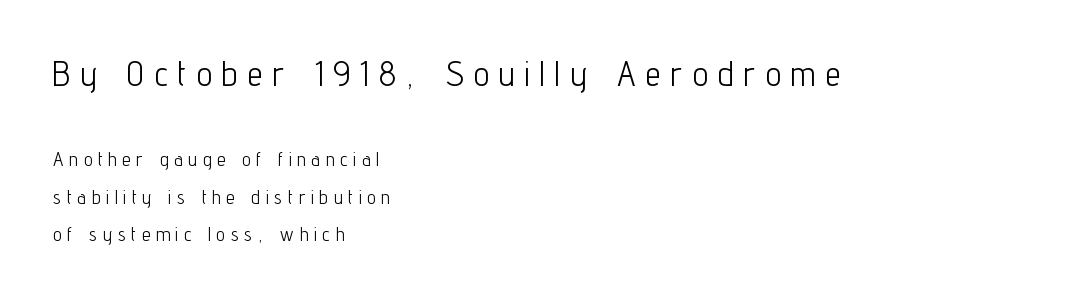
Q: Is the text bold? A: No.
Q: Is the text italic (slanted)? A: No, it is upright.
Q: Is the typeface a serif or a sans-serif typeface? A: Sans-serif.
Q: Is the text underlined? A: No.
Q: How is the paragraph aligned? A: Left-aligned.
Q: Is the spacing between letters normal or unusually wide? A: Unusually wide.
Q: Is the spacing between lines tight, normal or loose? A: Loose.
Q: Which block of text is set in a larger size, the first (top) or the second (bottom)? A: The first (top) one.
Q: Width (condensed, normal, or wide)? A: Condensed.
Q: Stroke contrast? A: Low.
Q: x-height? A: Medium.
Q: Monospaced? A: No.
